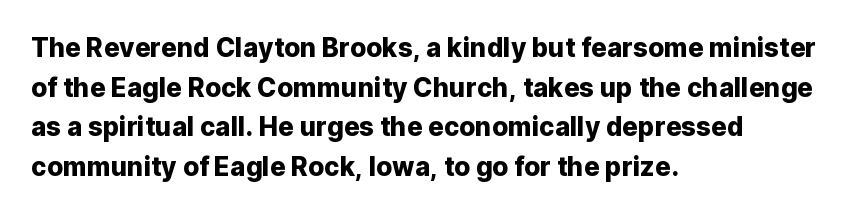
Q: Is the text italic (slanted)? A: No, it is upright.
Q: Is the text underlined? A: No.
Q: How is the paragraph aligned? A: Left-aligned.
Q: Is the spacing between letters normal or unusually wide? A: Normal.
Q: Is the spacing between lines tight, normal or loose? A: Normal.
